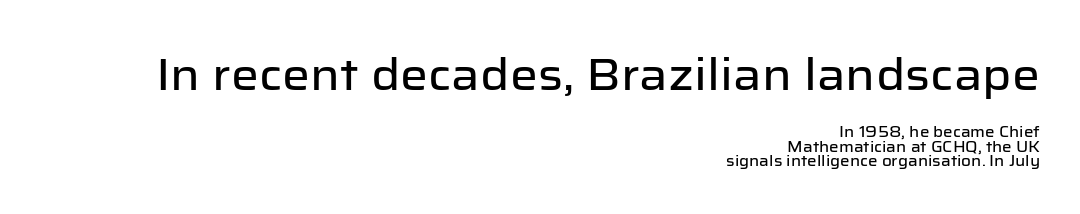
Q: Is the text italic (slanted)? A: No, it is upright.
Q: Is the typeface a serif or a sans-serif typeface? A: Sans-serif.
Q: Is the text underlined? A: No.
Q: How is the paragraph aligned? A: Right-aligned.
Q: Is the spacing between letters normal or unusually wide? A: Normal.
Q: Is the spacing between lines tight, normal or loose? A: Tight.
Q: Which block of text is set in a larger size, the first (top) or the second (bottom)? A: The first (top) one.
Q: Width (condensed, normal, or wide)? A: Normal.
Q: Stroke contrast? A: Low.
Q: x-height? A: Medium.
Q: Monospaced? A: No.
